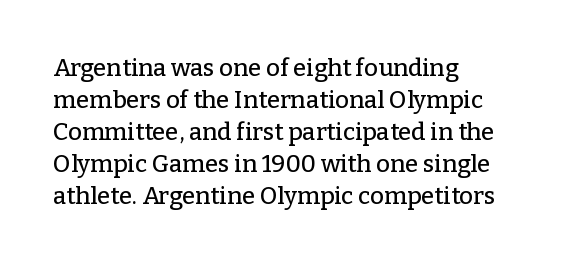
Q: Is the text italic (slanted)? A: No, it is upright.
Q: Is the text underlined? A: No.
Q: How is the paragraph aligned? A: Left-aligned.
Q: Is the spacing between letters normal or unusually wide? A: Normal.
Q: Is the spacing between lines tight, normal or loose? A: Normal.
